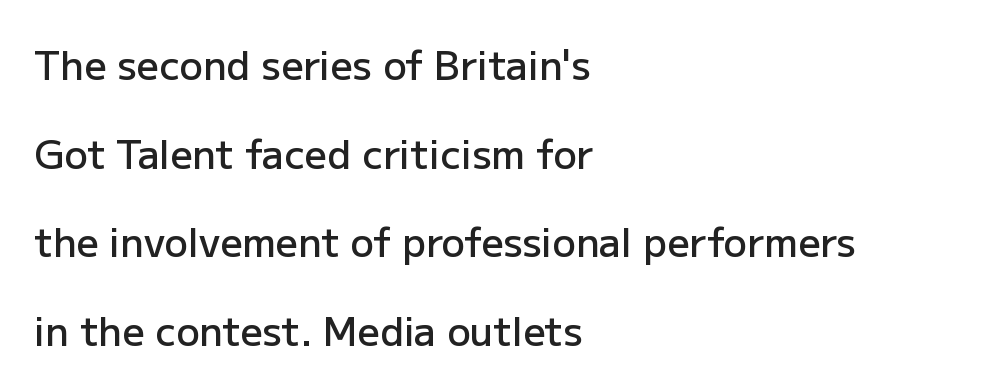
The image shows 39 px semibold sans-serif type, upright; set left-aligned, loose line spacing (2.27x), normal letter spacing, not underlined; low stroke contrast and a medium x-height.
